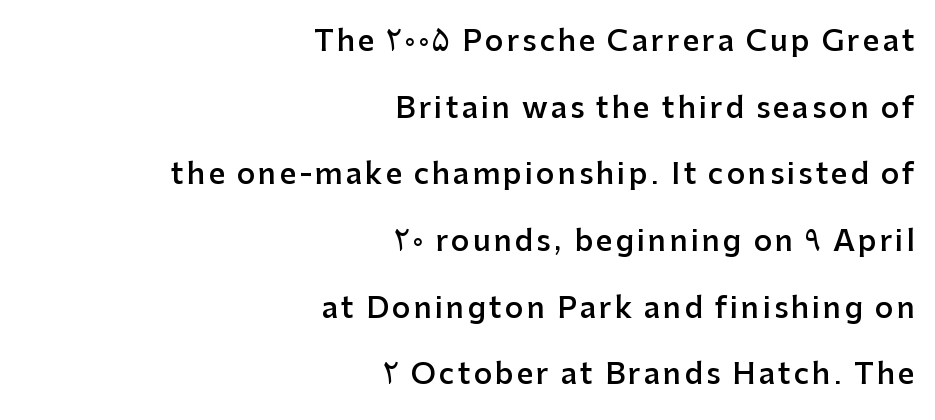
The image shows 29 px semibold sans-serif type, upright; set right-aligned, loose line spacing (2.3x), not underlined; low stroke contrast and a medium x-height.
